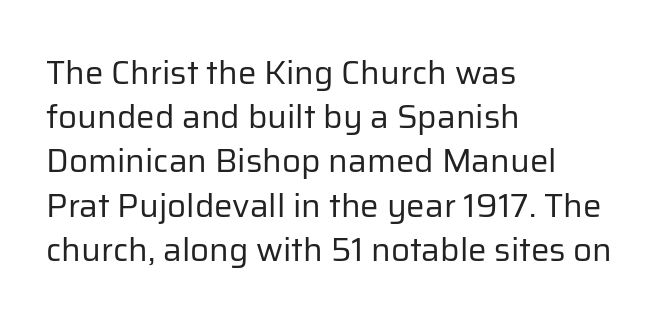
Q: Is the text bold? A: No.
Q: Is the text italic (slanted)? A: No, it is upright.
Q: Is the typeface a serif or a sans-serif typeface? A: Sans-serif.
Q: Is the text underlined? A: No.
Q: How is the paragraph aligned? A: Left-aligned.
Q: Is the spacing between letters normal or unusually wide? A: Normal.
Q: Is the spacing between lines tight, normal or loose? A: Normal.
Q: Width (condensed, normal, or wide)? A: Normal.
Q: Stroke contrast? A: Low.
Q: x-height? A: Medium.
Q: Monospaced? A: No.
